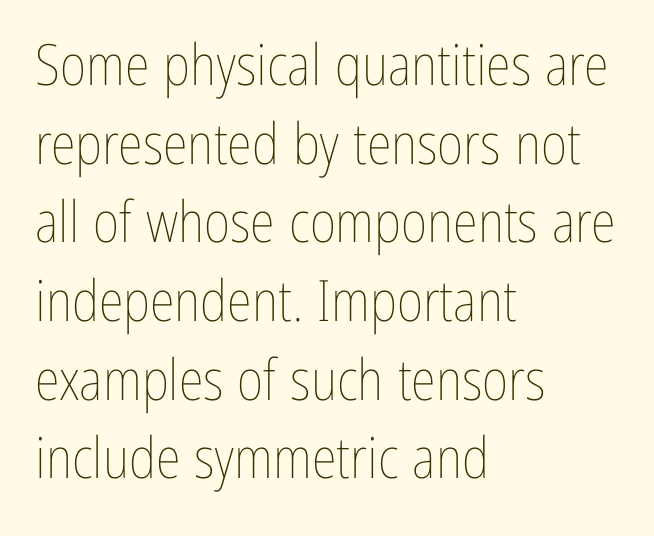
The image shows 57 px thin, condensed type, upright; set left-aligned, normal line spacing (1.38x), normal letter spacing, not underlined; low stroke contrast and a medium x-height.
